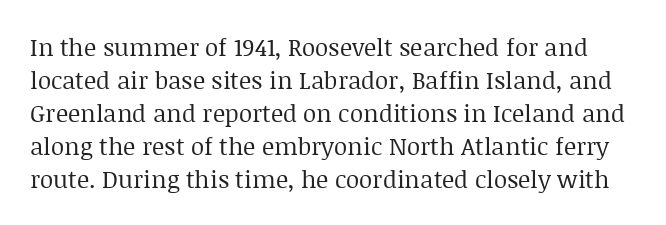
{"italic": "no", "bold": "no", "underline": "no", "line_spacing": "normal", "line_spacing_ratio": 1.37, "letter_spacing": "normal", "letter_spacing_em": 0.0, "glyph_px": 24}
